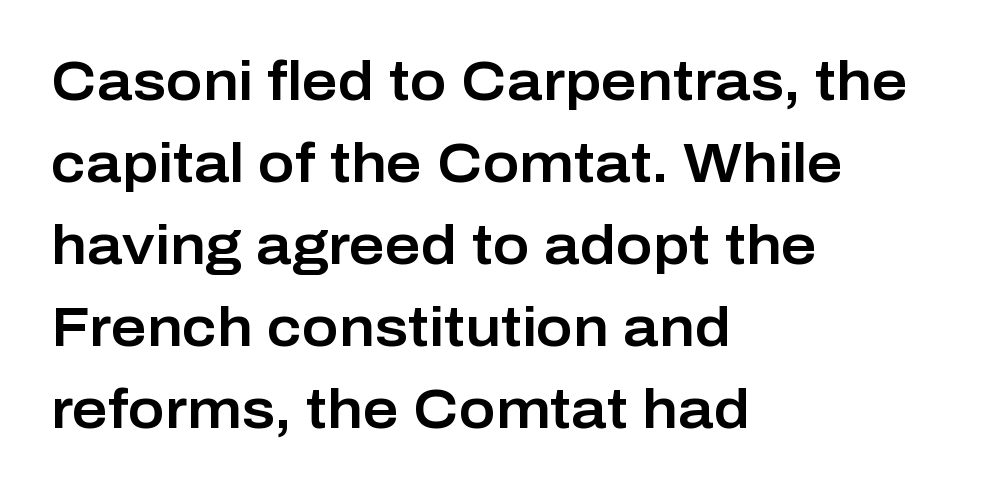
Q: Is the text italic (slanted)? A: No, it is upright.
Q: Is the typeface a serif or a sans-serif typeface? A: Sans-serif.
Q: Is the text underlined? A: No.
Q: How is the paragraph aligned? A: Left-aligned.
Q: Is the spacing between letters normal or unusually wide? A: Normal.
Q: Is the spacing between lines tight, normal or loose? A: Normal.
Q: Width (condensed, normal, or wide)? A: Normal.
Q: Stroke contrast? A: Low.
Q: x-height? A: Medium.
Q: Monospaced? A: No.
